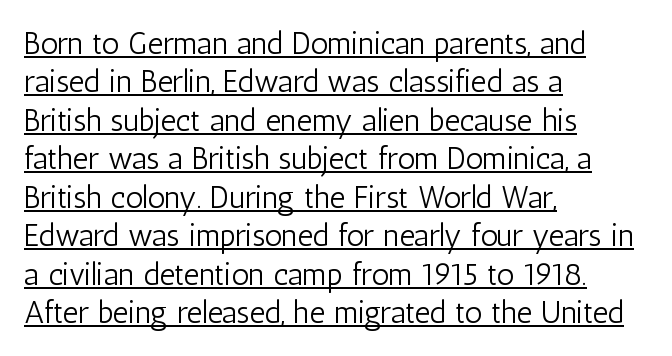
{"serif": "no", "italic": "no", "bold": "no", "weight": "light", "width": "condensed", "stroke_contrast": "low", "x_height": "medium", "monospaced": "no", "underline": "yes", "align": "left", "line_spacing_ratio": 1.24, "letter_spacing": "normal", "letter_spacing_em": 0.0, "glyph_px": 31}
